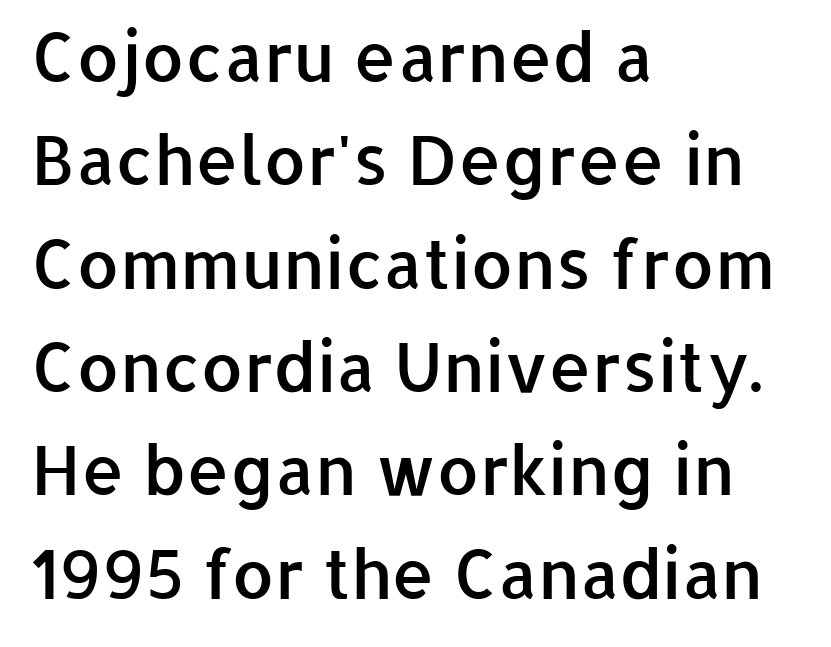
{"serif": "no", "italic": "no", "bold": "semi", "weight": "semibold", "width": "normal", "stroke_contrast": "low", "x_height": "medium", "monospaced": "no", "underline": "no", "align": "left", "line_spacing": "normal", "line_spacing_ratio": 1.52, "letter_spacing": "normal", "letter_spacing_em": 0.0, "glyph_px": 68}
